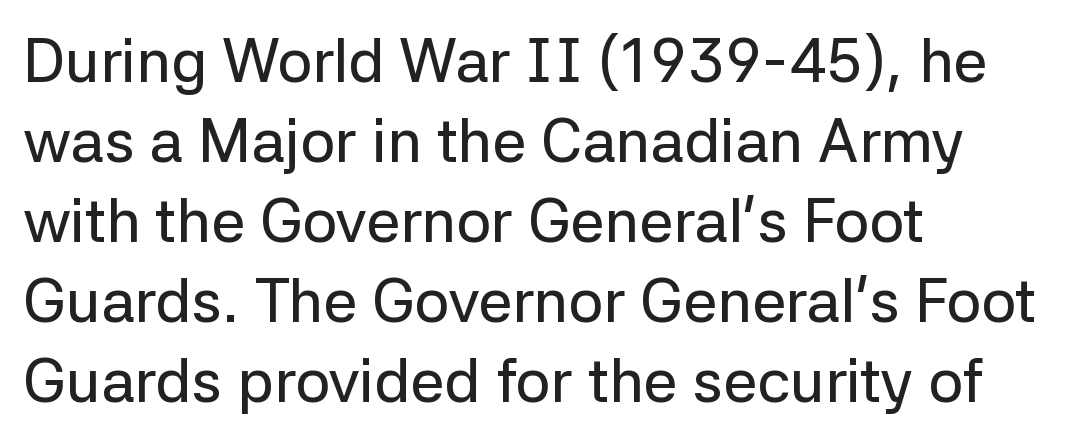
These lines are composed in type without serifs. Interline gaps are of average width in this sample. The lettering stays uniformly vertical, giving the passage a roman look. Horizontal alignment here is leftward, the default for most running prose. Here the designer chose a conventional face with non-uniform glyph widths.
